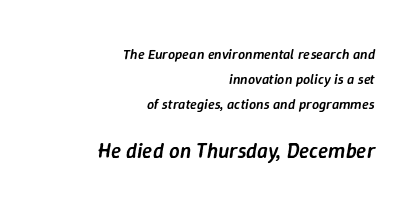
{"italic": "yes", "lean": "right", "slant_degrees": 9, "bold": "semi", "underline": "no", "align": "right", "line_spacing_ratio": 1.79, "letter_spacing": "normal", "letter_spacing_em": 0.0, "larger_block": "second", "size_ratio": 1.5, "glyph_px": 21}
